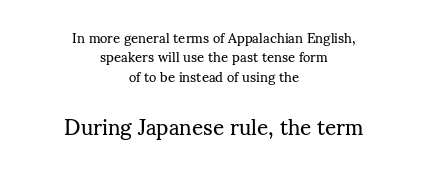
The passage shown begins with its smaller block and ends with its larger one. Plain, unruled lines of type. The letters stand upright; this is a roman face. Weight: not bold — regular or lighter.
